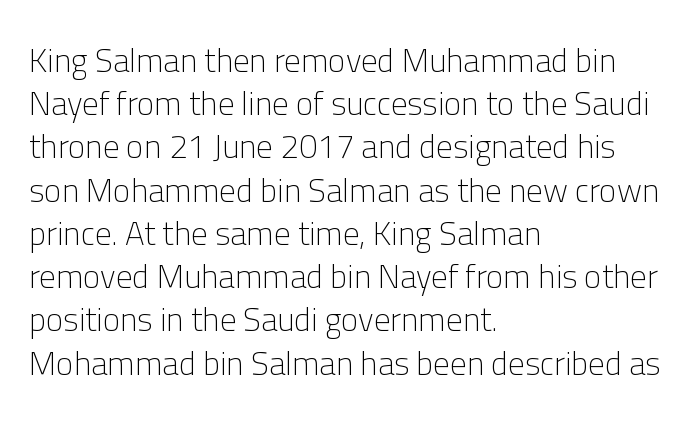
{"serif": "no", "italic": "no", "bold": "no", "weight": "light", "width": "normal", "stroke_contrast": "low", "x_height": "medium", "monospaced": "no", "underline": "no", "align": "left", "line_spacing": "normal", "line_spacing_ratio": 1.31, "letter_spacing": "normal", "letter_spacing_em": 0.0, "glyph_px": 33}
